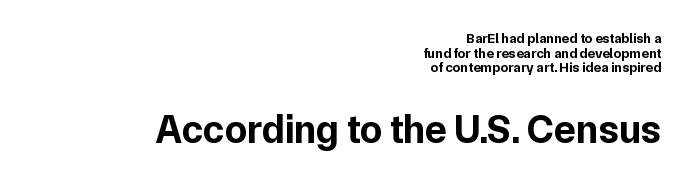
{"serif": "no", "italic": "no", "bold": "yes", "weight": "bold", "width": "normal", "stroke_contrast": "low", "x_height": "medium", "monospaced": "no", "underline": "no", "align": "right", "line_spacing": "tight", "line_spacing_ratio": 1.04, "letter_spacing": "normal", "letter_spacing_em": 0.0, "larger_block": "second", "size_ratio": 2.86, "glyph_px": 40}
